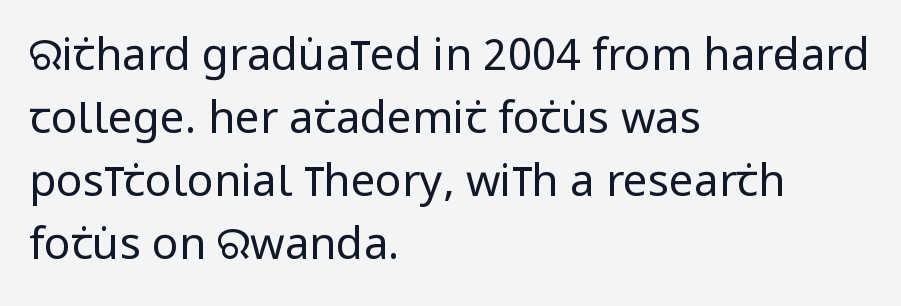
{"serif": "no", "italic": "no", "bold": "no", "weight": "regular", "width": "condensed", "stroke_contrast": "low", "x_height": "large", "monospaced": "no", "underline": "no", "align": "left", "line_spacing": "normal", "line_spacing_ratio": 1.43, "letter_spacing": "normal", "letter_spacing_em": 0.0, "glyph_px": 44}
